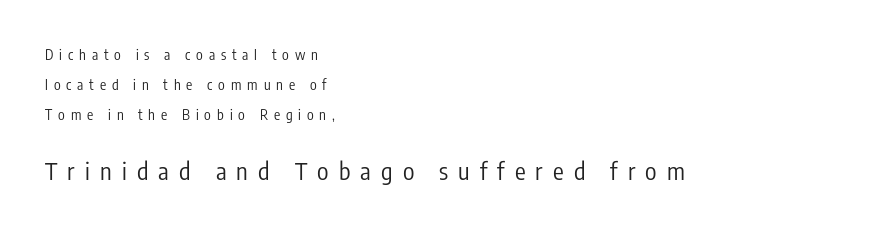
The image shows 24 px text type, upright; set left-aligned, loose line spacing (2.16x), unusually wide letter spacing (+0.42 em), not underlined; the second (bottom) block is 1.71x larger.
